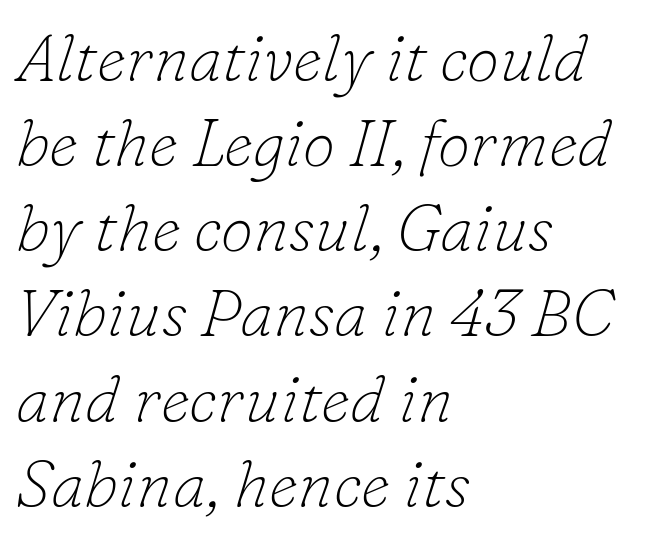
Q: Is the text bold? A: No.
Q: Is the text italic (slanted)? A: Yes, it leans right by about 16 degrees.
Q: Is the typeface a serif or a sans-serif typeface? A: Serif.
Q: Is the text underlined? A: No.
Q: How is the paragraph aligned? A: Left-aligned.
Q: Is the spacing between letters normal or unusually wide? A: Normal.
Q: Is the spacing between lines tight, normal or loose? A: Normal.
Q: Width (condensed, normal, or wide)? A: Normal.
Q: Stroke contrast? A: Low.
Q: x-height? A: Small.
Q: Monospaced? A: No.
